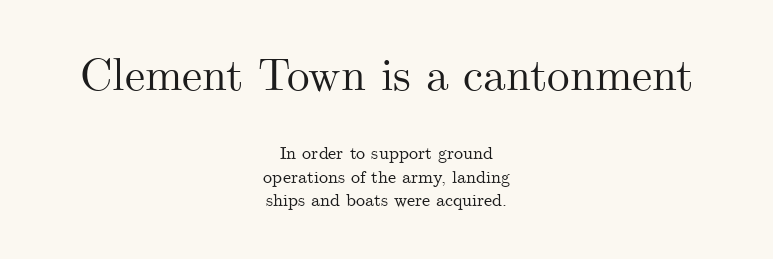
Descenders are the only things crossing below the line. Notice how descenders clear the ascenders below comfortably — that's standard leading. Teacher's note: observe the equal gaps on both sides — that is centered alignment. The rendering keeps characters at their native spacing. Nope, not italic — everything's standing straight.
